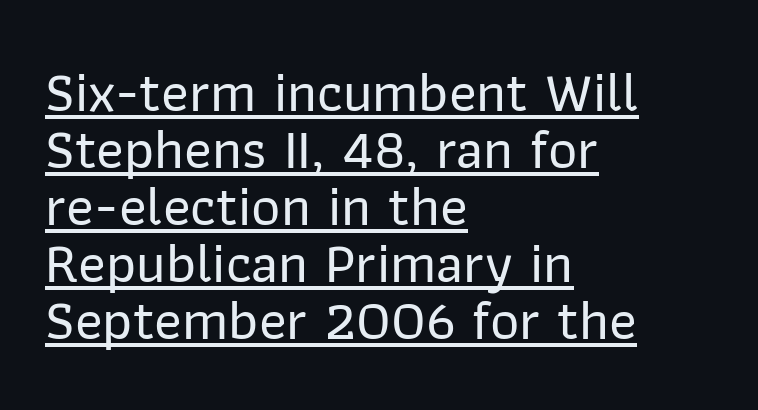
{"serif": "no", "italic": "no", "width": "normal", "stroke_contrast": "low", "x_height": "medium", "monospaced": "no", "underline": "yes", "align": "left", "line_spacing": "tight", "line_spacing_ratio": 1.0, "letter_spacing": "normal", "letter_spacing_em": 0.0, "glyph_px": 57}
